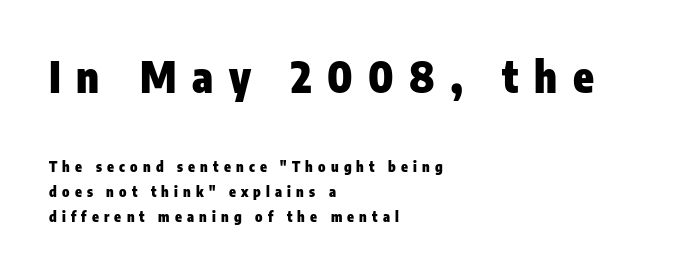
Q: Is the text bold? A: Yes.
Q: Is the text italic (slanted)? A: No, it is upright.
Q: Is the typeface a serif or a sans-serif typeface? A: Sans-serif.
Q: Is the text underlined? A: No.
Q: How is the paragraph aligned? A: Left-aligned.
Q: Is the spacing between letters normal or unusually wide? A: Unusually wide.
Q: Which block of text is set in a larger size, the first (top) or the second (bottom)? A: The first (top) one.
Q: Width (condensed, normal, or wide)? A: Condensed.
Q: Stroke contrast? A: Low.
Q: x-height? A: Medium.
Q: Monospaced? A: No.
